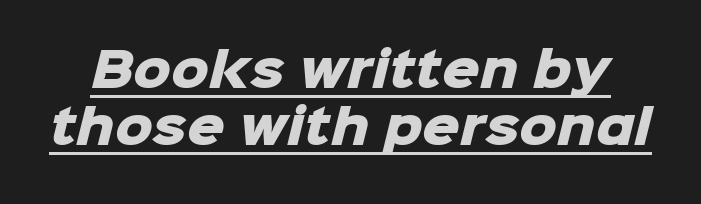
Like a heading marked for emphasis, these lines bear an underscore. Think of a printed novel: that variable character pitch is what you see here. Each word holds together tightly as a unit, with standard inter-letter gaps. As a designer I'd log this as weight 700, bold.
